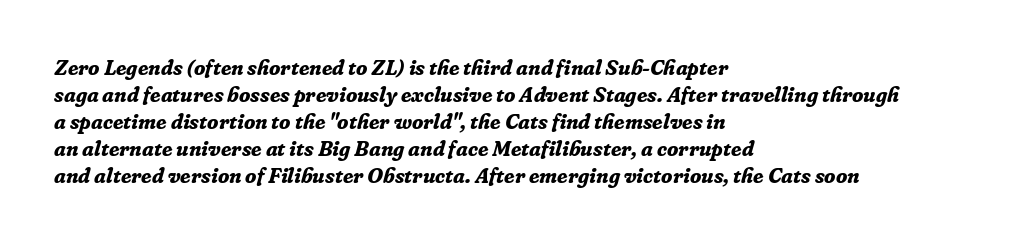
The image shows 21 px bold type, italic (leaning right); set left-aligned, normal line spacing (1.29x), normal letter spacing, not underlined.
